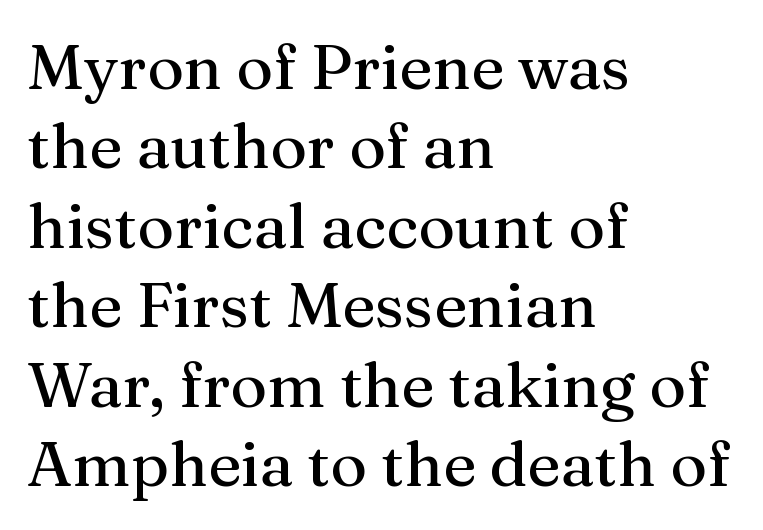
{"serif": "yes", "italic": "no", "width": "normal", "stroke_contrast": "medium", "x_height": "medium", "monospaced": "no", "underline": "no", "align": "left", "line_spacing": "normal", "line_spacing_ratio": 1.26, "letter_spacing": "normal", "letter_spacing_em": 0.0, "glyph_px": 63}
